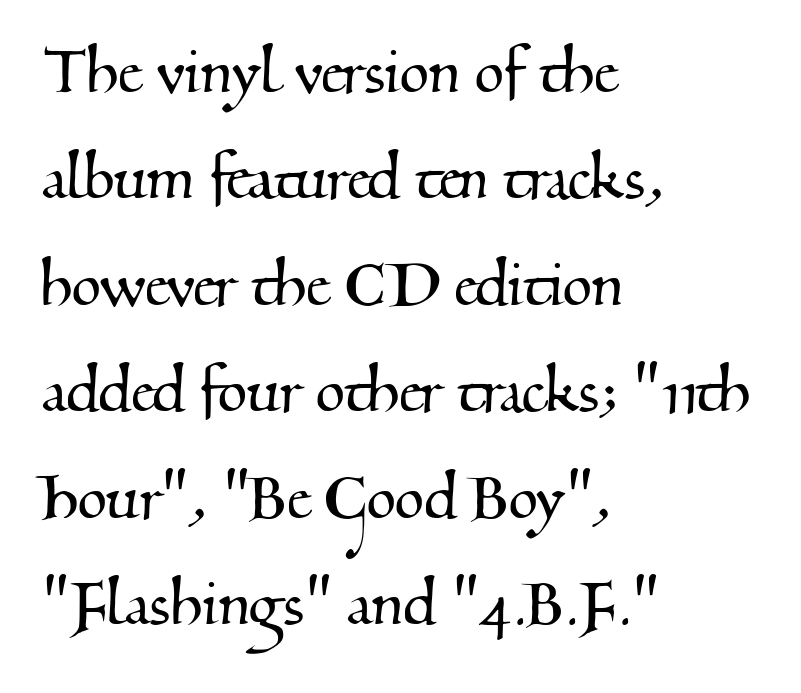
Q: Is the typeface a serif or a sans-serif typeface? A: Serif.
Q: Is the text underlined? A: No.
Q: How is the paragraph aligned? A: Left-aligned.
Q: Is the spacing between letters normal or unusually wide? A: Normal.
Q: Is the spacing between lines tight, normal or loose? A: Normal.
Q: Width (condensed, normal, or wide)? A: Normal.
Q: Stroke contrast? A: Medium.
Q: x-height? A: Small.
Q: Monospaced? A: No.
